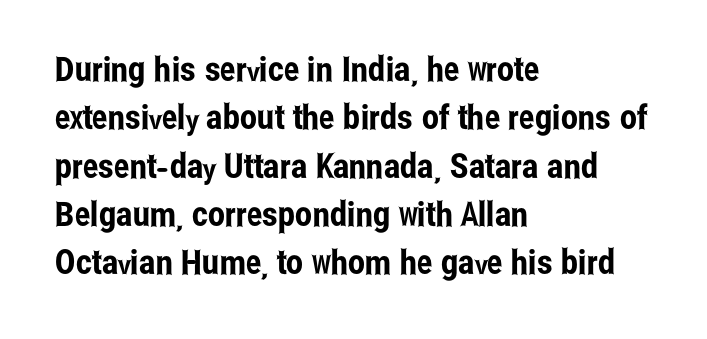
{"serif": "no", "italic": "no", "width": "condensed", "stroke_contrast": "low", "x_height": "medium", "monospaced": "no", "underline": "no", "align": "left", "line_spacing": "normal", "line_spacing_ratio": 1.42, "letter_spacing": "normal", "letter_spacing_em": 0.0, "glyph_px": 34}
